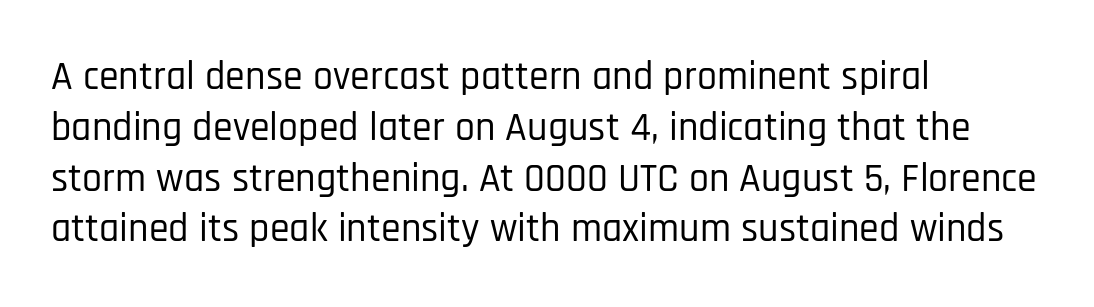
The tracking reads as untouched default to a designer's eye. Teacher's note: observe the even left margin — that is flush-left alignment. The passage shown is typed in a proportional face where columns would drift. These lines are composed in type without serifs.
